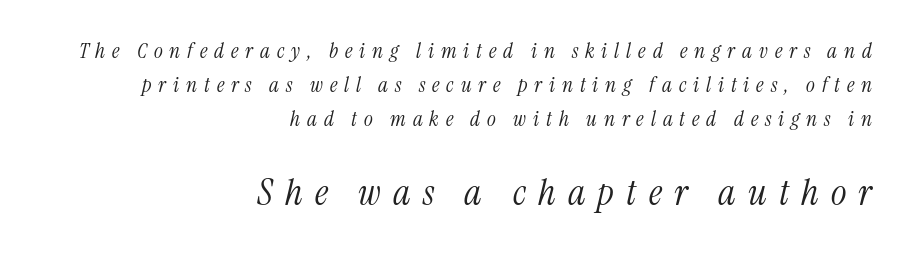
No letter is thick-stroked: the sample isn't bold. Display-style spreading of the glyphs; the letterfit is very open. All the whitespace from short lines collects on the left. Each letter keeps its own natural width here, so spacing adapts to shape. Which of the two is more prominent by size? The second, at the bottom. Check under the words: just untouched page.
